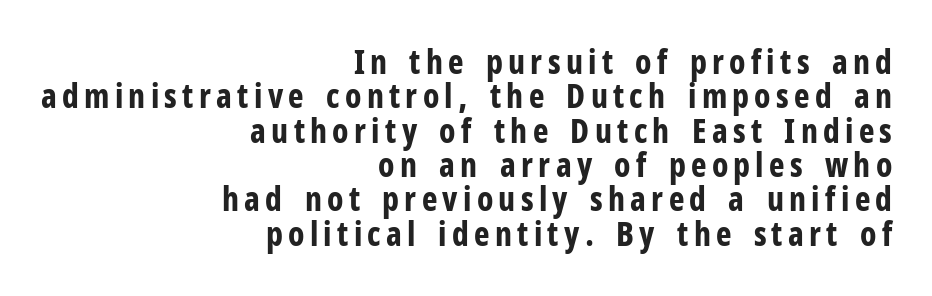
Q: Is the text bold? A: Yes.
Q: Is the text italic (slanted)? A: No, it is upright.
Q: Is the typeface a serif or a sans-serif typeface? A: Sans-serif.
Q: Is the text underlined? A: No.
Q: How is the paragraph aligned? A: Right-aligned.
Q: Is the spacing between lines tight, normal or loose? A: Tight.
Q: Width (condensed, normal, or wide)? A: Condensed.
Q: Stroke contrast? A: Low.
Q: x-height? A: Medium.
Q: Monospaced? A: No.
